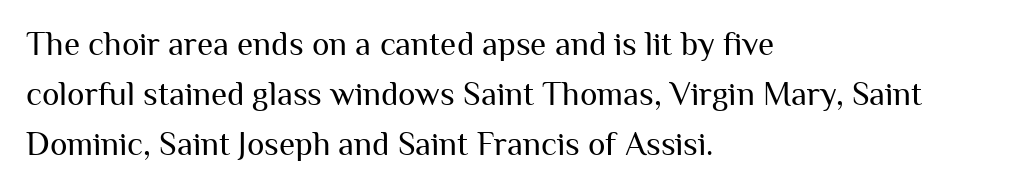
{"serif": "no", "italic": "no", "bold": "no", "weight": "regular", "width": "normal", "stroke_contrast": "medium", "x_height": "medium", "monospaced": "no", "underline": "no", "align": "left", "line_spacing": "normal", "line_spacing_ratio": 1.51, "letter_spacing": "normal", "letter_spacing_em": 0.0, "glyph_px": 33}
